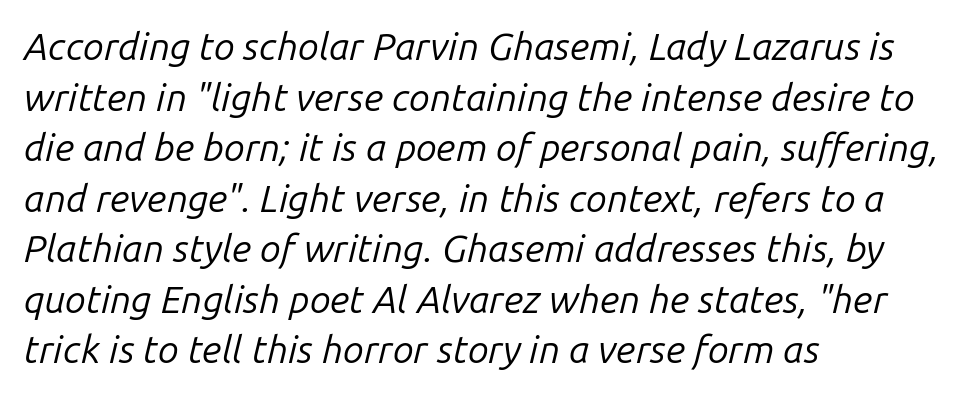
The paragraph has a hard left edge and a soft right edge. This block has exactly the height ordinary leading produces. Designer's note — italics engaged. Compared with a typical body face, this is equally light or lighter still. Glance below the letters and you will spot only blank space. The passage shown is typed in a proportional face where columns would drift.
